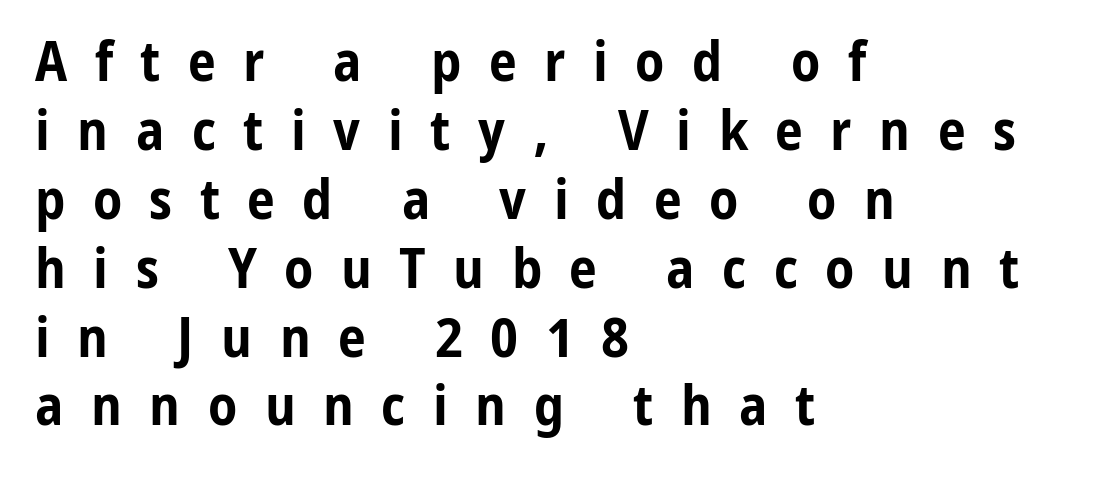
Q: Is the text bold? A: Yes.
Q: Is the text italic (slanted)? A: No, it is upright.
Q: Is the typeface a serif or a sans-serif typeface? A: Sans-serif.
Q: Is the text underlined? A: No.
Q: How is the paragraph aligned? A: Left-aligned.
Q: Is the spacing between letters normal or unusually wide? A: Unusually wide.
Q: Width (condensed, normal, or wide)? A: Condensed.
Q: Stroke contrast? A: Low.
Q: x-height? A: Medium.
Q: Monospaced? A: No.
